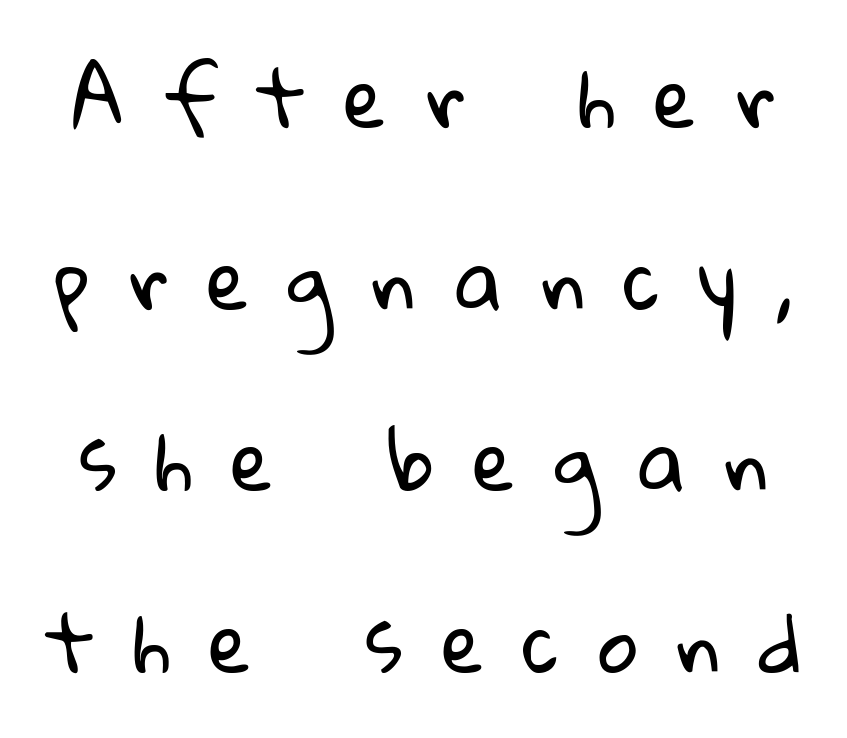
The image shows 78 px regular-weight sans-serif type; set loose line spacing (2.33x), unusually wide letter spacing (+0.5 em), not underlined; low stroke contrast and a medium x-height.
